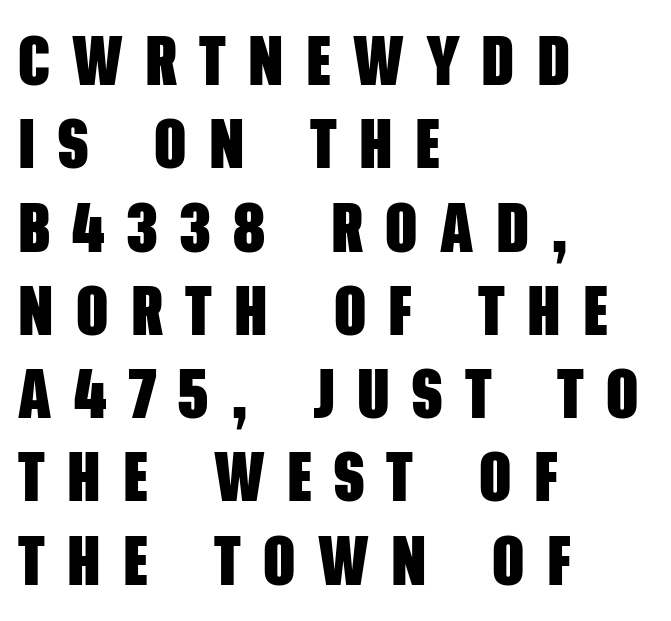
Loose tracking; the words dissolve into strings of separated letters. Each letter keeps its own natural width here, so spacing adapts to shape. Each letter's strokes conclude bluntly, with no projecting serifs. Decoration check: the copy has no underline.
